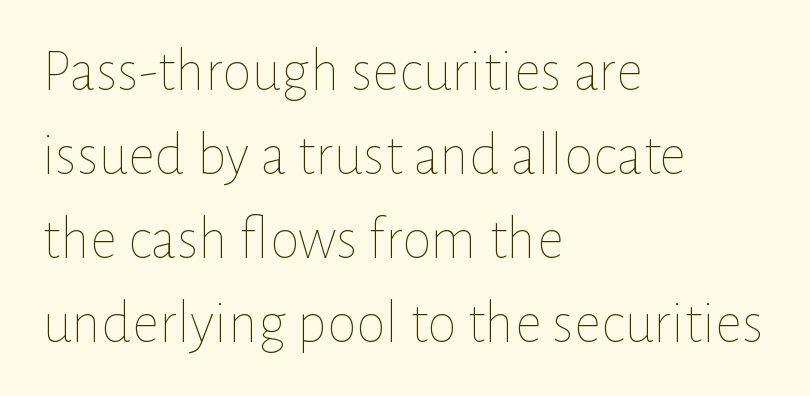
The image shows 60 px thin type, upright; set left-aligned, normal line spacing (1.4x), normal letter spacing, not underlined; low stroke contrast and a medium x-height.
